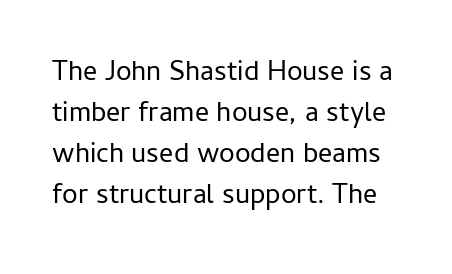
The image shows 28 px regular-weight sans-serif type, upright; set normal line spacing (1.47x), normal letter spacing, not underlined; low stroke contrast and a medium x-height.
